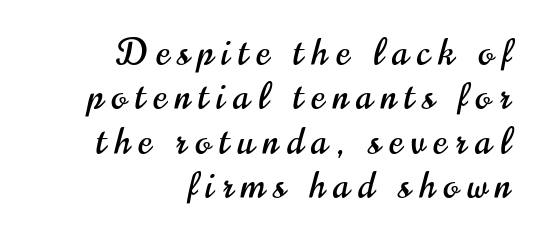
The image shows 36 px condensed sans-serif type; set right-aligned, line spacing 1.23x, unusually wide letter spacing (+0.24 em), not underlined; high stroke contrast and a small x-height.
